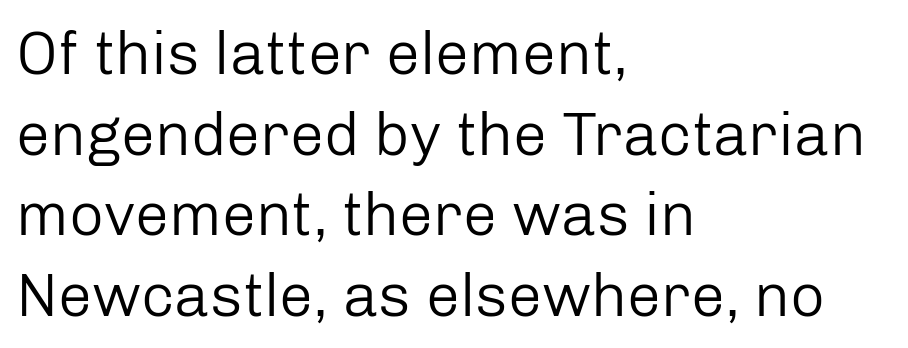
Looks like regular typesetting: each glyph gets only the width it needs. Caption: standard tracking, unaltered. Line spacing here is normal. Caption: multi-line text, flush left, ragged right. The face looks like a standard text weight, possibly lighter. Examine the stroke ends and you'll find no serifs.
